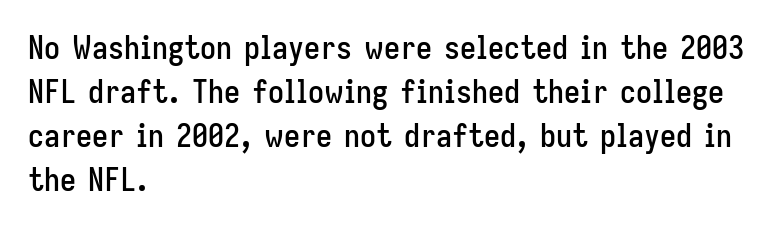
Whoever set this chose a conventional vertical rhythm. Characters remain perfectly vertical along every line. The text was rendered using a sans face with plain stroke endings. If you drew a ruler down the left edge, every line would touch it.
